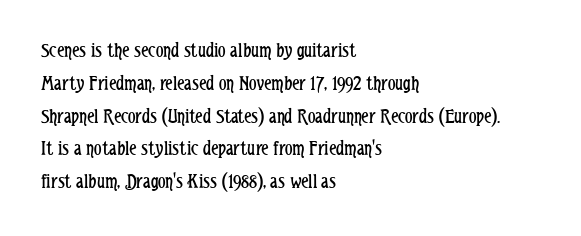
Upright lettering throughout. The rows are spaced the way most documents space them. These lines stack with their left ends in a neat column. The space beneath each line is pristine and unruled. This sample uses plain, unmodified letter spacing. Stem width sits at or under what a default text font uses.
